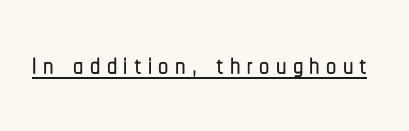
Q: Is the text italic (slanted)? A: No, it is upright.
Q: Is the typeface a serif or a sans-serif typeface? A: Sans-serif.
Q: Is the text underlined? A: Yes.
Q: Width (condensed, normal, or wide)? A: Condensed.
Q: Stroke contrast? A: Low.
Q: x-height? A: Medium.
Q: Monospaced? A: No.
